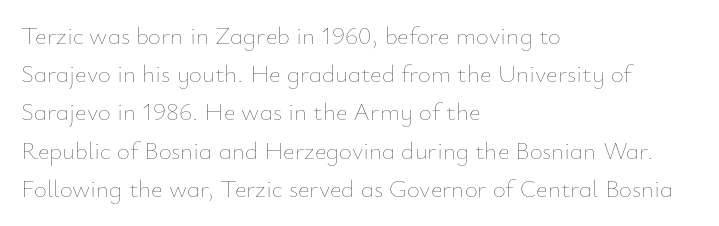
The glyphs are unaccompanied by any horizontal stroke below them. Posture: vertical. These lines keep a tight, regular rhythm from letter to letter. Interline gaps are of average width in this sample. The paragraph shown leans on its left margin.
